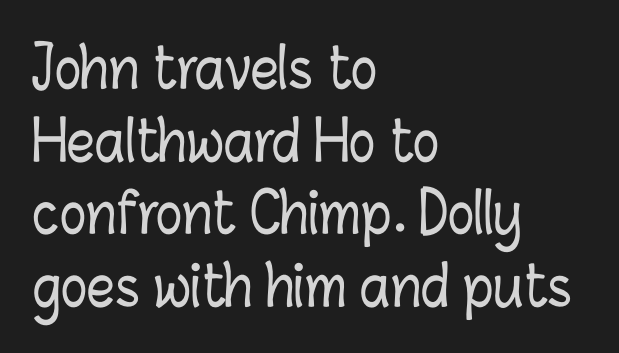
{"italic": "no", "width": "condensed", "stroke_contrast": "low", "x_height": "medium", "monospaced": "no", "underline": "no", "align": "left", "line_spacing": "normal", "line_spacing_ratio": 1.32, "letter_spacing": "normal", "letter_spacing_em": 0.0, "glyph_px": 55}
